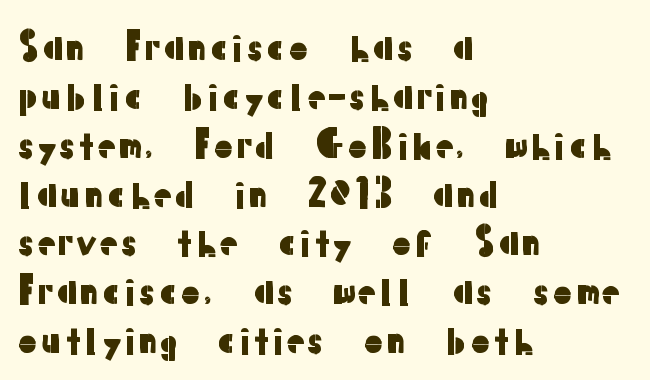
{"serif": "no", "italic": "no", "width": "normal", "stroke_contrast": "low", "x_height": "medium", "monospaced": "no", "underline": "no", "align": "left", "line_spacing": "normal", "line_spacing_ratio": 1.32, "letter_spacing": "normal", "letter_spacing_em": 0.0, "glyph_px": 37}
